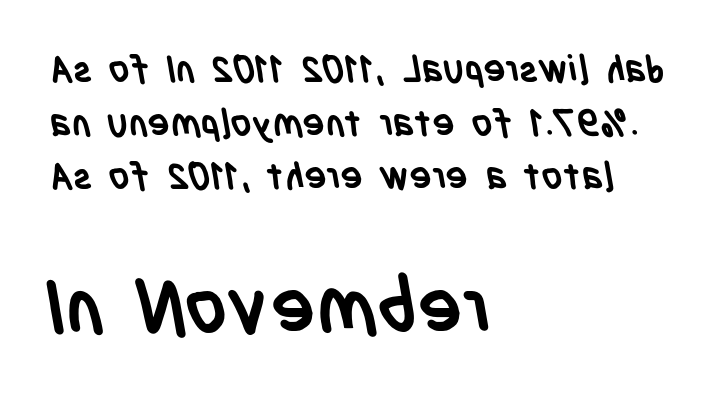
Standard letterfit; no display-style spreading of the glyphs. The passage shown is typeset with a sans-serif family. Visually the block forms a straight wall on the left and a jagged coastline on the right. The later block is typeset at a bigger size than the earlier block.
